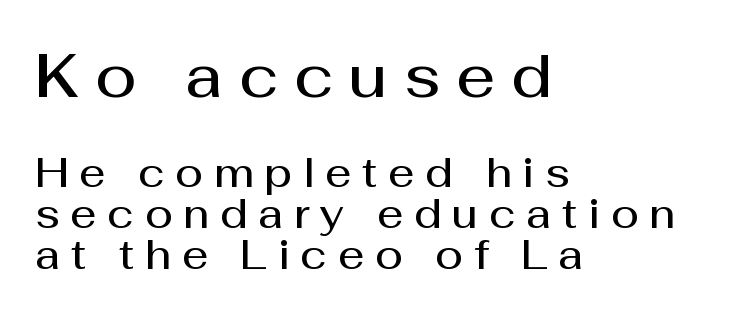
Does the type have serifs? No, each stem ends abruptly. A classic flush-left, rag-right setting is used for this passage. Spacing verdict: proportional, widths tailored to each character. Observe the wide spacing: letters keep a clear distance from each other. Rule under the text: the space is simply empty.
